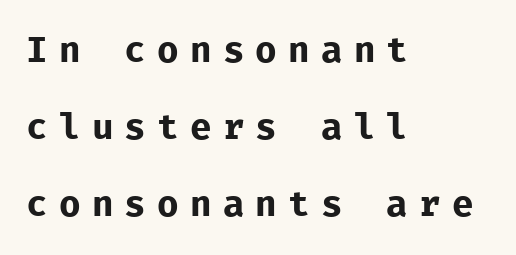
The passage shown stacks its lines with a broad gap. These lines were composed using upright roman letters. Line starts are locked; line ends wander. Think standard paragraph weight, or any step lighter than that.
